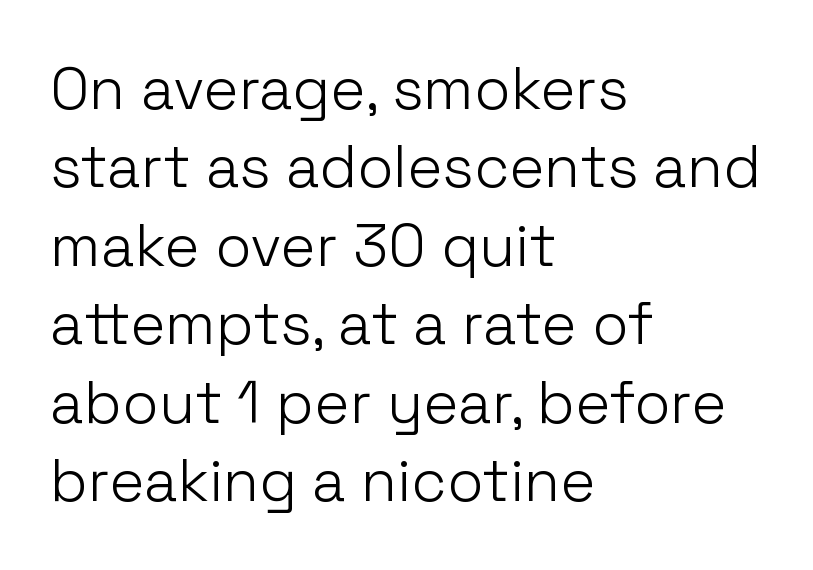
The image shows 59 px light sans-serif type, upright; set left-aligned, normal line spacing (1.33x), normal letter spacing, not underlined; low stroke contrast and a medium x-height.
